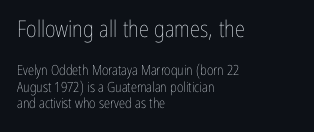
{"italic": "no", "bold": "no", "underline": "no", "align": "left", "line_spacing_ratio": 1.17, "letter_spacing": "normal", "letter_spacing_em": 0.0, "larger_block": "first", "size_ratio": 1.64, "glyph_px": 23}
